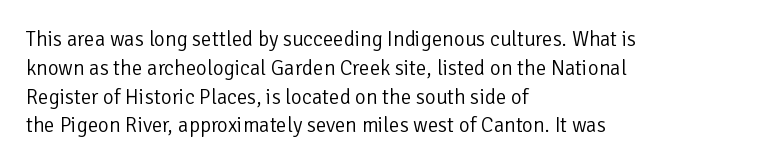
The image shows 21 px text type, upright; set left-aligned, normal line spacing (1.37x), normal letter spacing, not underlined.
